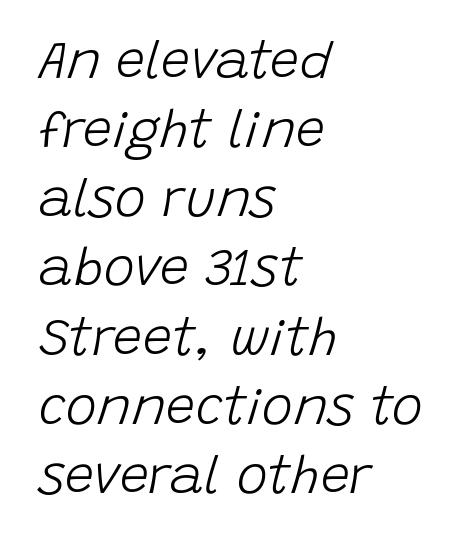
Whoever set this chose a conventional vertical rhythm. The rag falls on the right side of this text block. The face used here is proportionally spaced, like ordinary book or web type. Tracking value appears to be zero — textbook default spacing. Style check: oblique. The zone under the glyphs is completely vacant.
